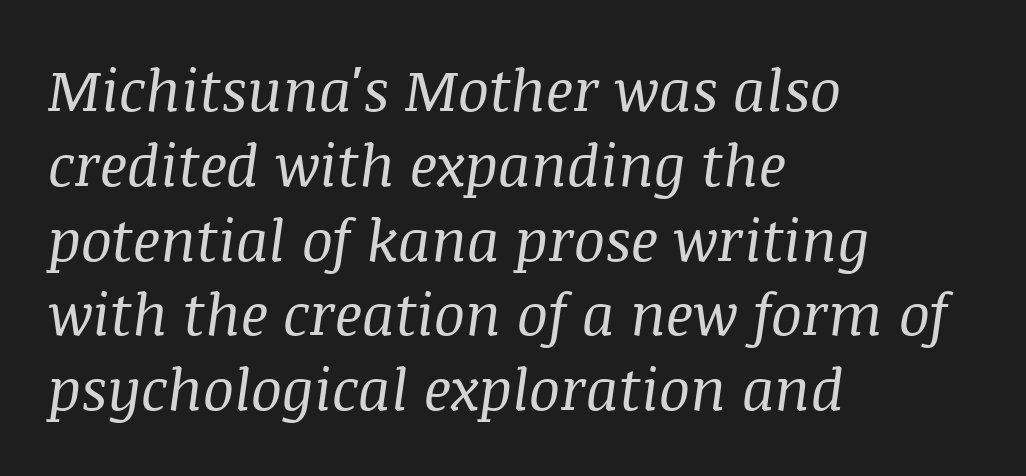
{"serif": "yes", "italic": "yes", "lean": "right", "slant_degrees": 8, "bold": "no", "weight": "regular", "width": "normal", "stroke_contrast": "medium", "x_height": "large", "monospaced": "no", "underline": "no", "align": "left", "line_spacing": "normal", "line_spacing_ratio": 1.29, "letter_spacing": "normal", "letter_spacing_em": 0.0, "glyph_px": 58}
